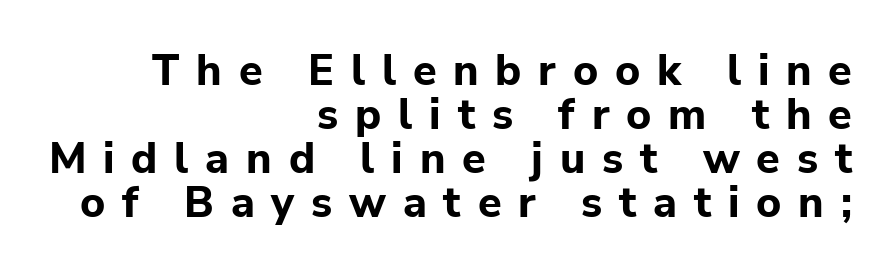
The passage shown is typed in a proportional face where columns would drift. Unlike a traditional serif, this face leaves its strokes unadorned. Notice how the stems are strictly vertical — no italics here. Caption: expanded tracking, letters set apart. Check the space under the baseline: it is left empty.
